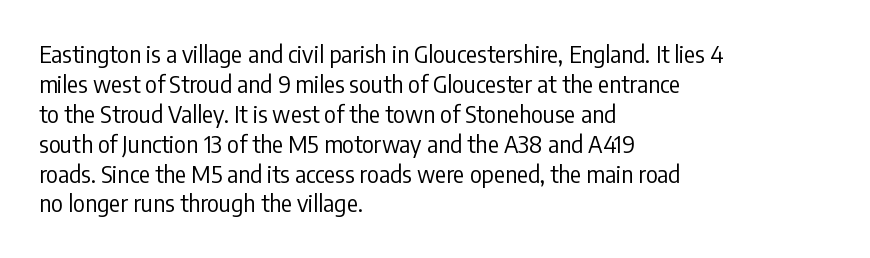
{"italic": "no", "bold": "no", "underline": "no", "align": "left", "line_spacing": "normal", "line_spacing_ratio": 1.3, "letter_spacing": "normal", "letter_spacing_em": 0.0, "glyph_px": 23}
